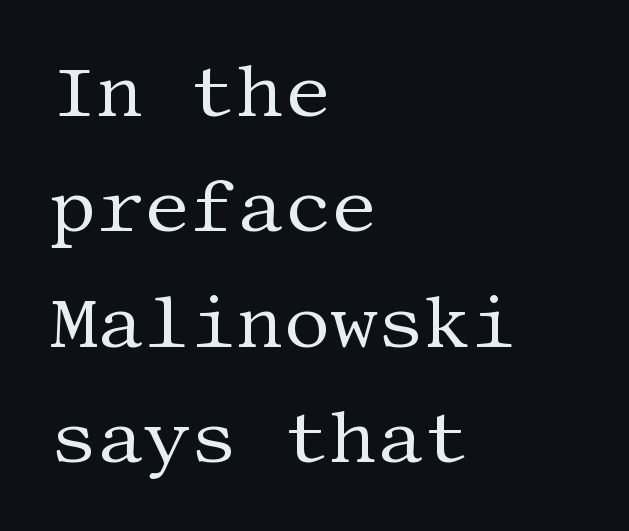
{"serif": "yes", "italic": "no", "bold": "no", "weight": "regular", "width": "normal", "stroke_contrast": "medium", "x_height": "large", "underline": "no", "align": "left", "line_spacing": "normal", "line_spacing_ratio": 1.58, "letter_spacing": "normal", "letter_spacing_em": 0.0, "glyph_px": 73}
